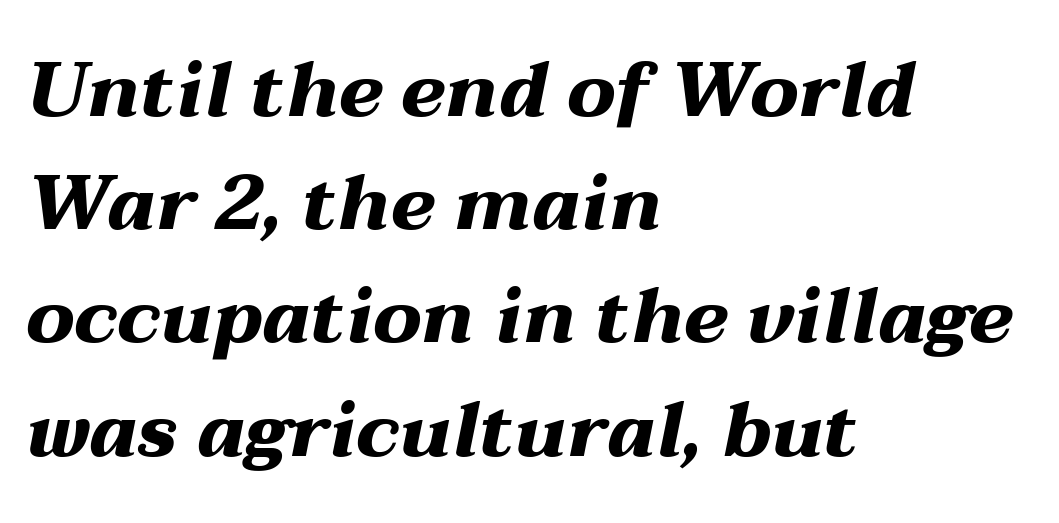
Q: Is the text bold? A: Yes.
Q: Is the text italic (slanted)? A: Yes, it leans right by about 12 degrees.
Q: Is the text underlined? A: No.
Q: How is the paragraph aligned? A: Left-aligned.
Q: Is the spacing between letters normal or unusually wide? A: Normal.
Q: Is the spacing between lines tight, normal or loose? A: Normal.
Q: Width (condensed, normal, or wide)? A: Wide.
Q: Stroke contrast? A: Medium.
Q: x-height? A: Medium.
Q: Monospaced? A: No.
